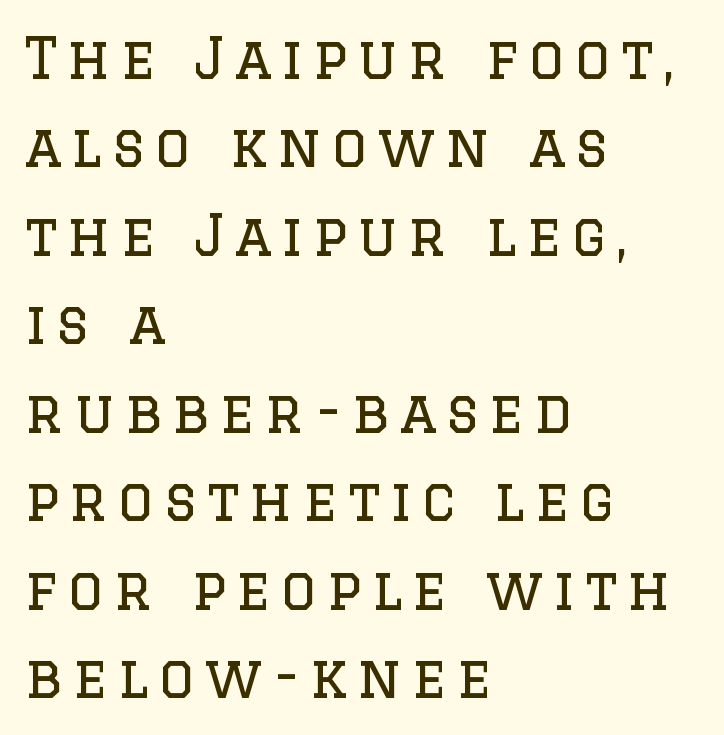
Q: Is the text bold? A: No.
Q: Is the text italic (slanted)? A: No, it is upright.
Q: Is the typeface a serif or a sans-serif typeface? A: Serif.
Q: Is the text underlined? A: No.
Q: How is the paragraph aligned? A: Left-aligned.
Q: Is the spacing between lines tight, normal or loose? A: Normal.
Q: Width (condensed, normal, or wide)? A: Normal.
Q: Stroke contrast? A: Low.
Q: x-height? A: Large.
Q: Monospaced? A: No.
